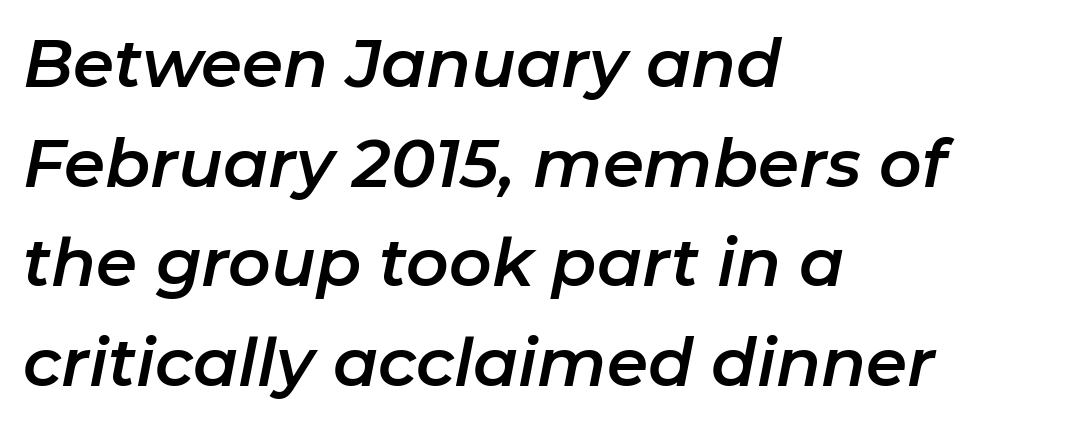
The image shows 66 px text type, italic (leaning right); set left-aligned, normal line spacing (1.51x), normal letter spacing, not underlined; low stroke contrast and a medium x-height.
